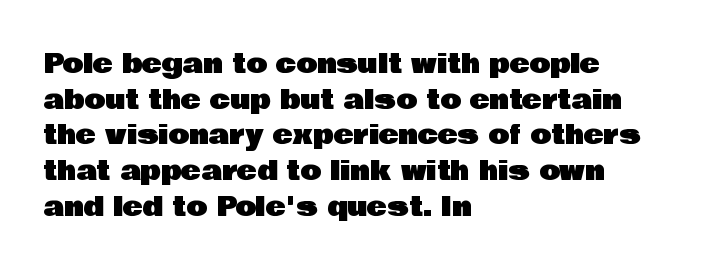
{"italic": "no", "underline": "no", "align": "left", "line_spacing": "normal", "line_spacing_ratio": 1.32, "letter_spacing": "normal", "letter_spacing_em": 0.0, "glyph_px": 27}
